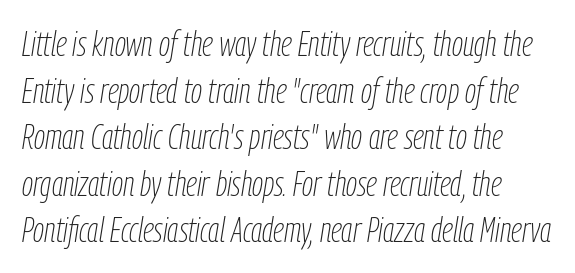
If you drew a line through each stem, it would be angled. There is no visible air inserted between adjacent glyphs. Check under the words: just untouched page. Successive baselines arrive at the customary interval.
